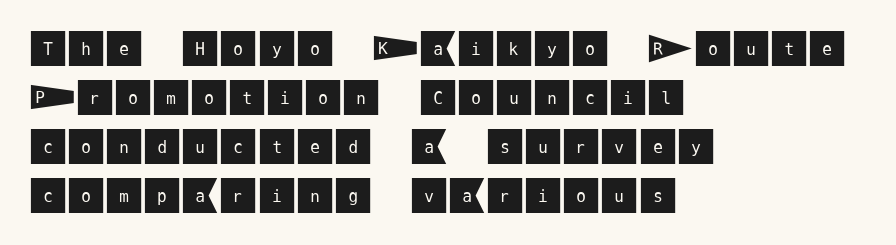
The image shows 39 px sans-serif type, upright; set left-aligned, normal line spacing (1.26x), normal letter spacing, not underlined; medium stroke contrast and a large x-height.
